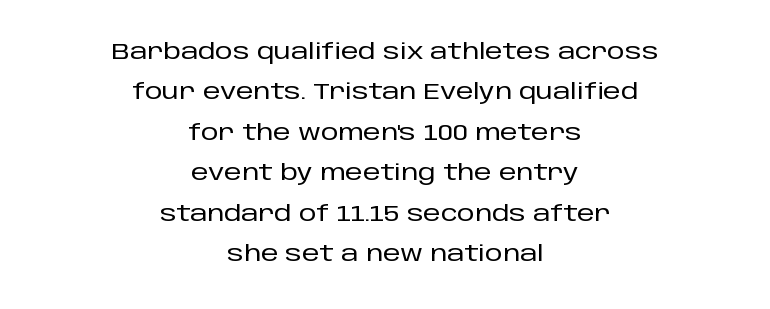
Q: Is the text italic (slanted)? A: No, it is upright.
Q: Is the text underlined? A: No.
Q: How is the paragraph aligned? A: Centered.
Q: Is the spacing between letters normal or unusually wide? A: Normal.
